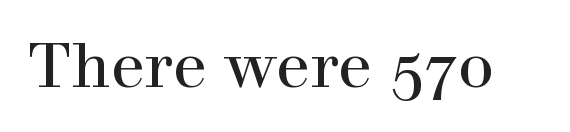
{"serif": "yes", "italic": "no", "width": "normal", "x_height": "medium", "monospaced": "no", "underline": "no", "letter_spacing": "normal", "letter_spacing_em": 0.0, "glyph_px": 62}
